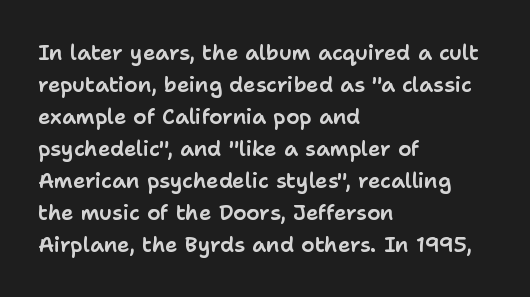
Q: Is the text italic (slanted)? A: No, it is upright.
Q: Is the text underlined? A: No.
Q: How is the paragraph aligned? A: Left-aligned.
Q: Is the spacing between letters normal or unusually wide? A: Normal.
Q: Is the spacing between lines tight, normal or loose? A: Normal.
